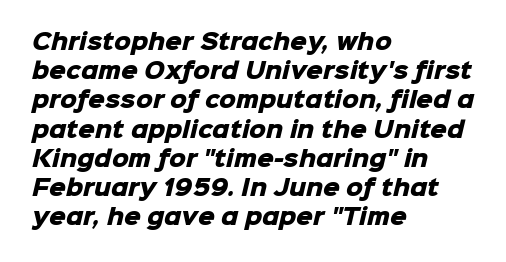
The image shows 21 px bold type; set left-aligned, normal line spacing (1.39x), normal letter spacing, not underlined.
